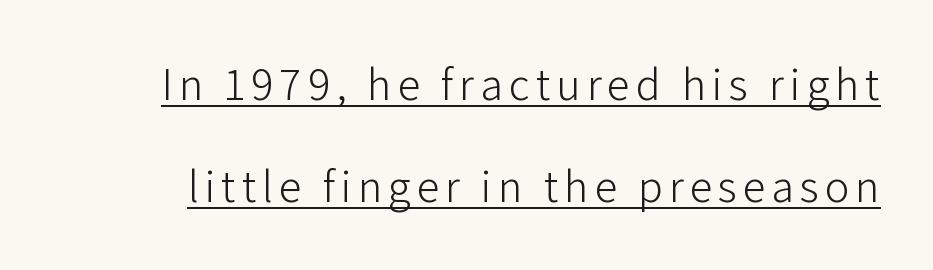
The image shows 46 px light sans-serif type, upright; set loose line spacing (2.22x), underlined; low stroke contrast and a medium x-height.
